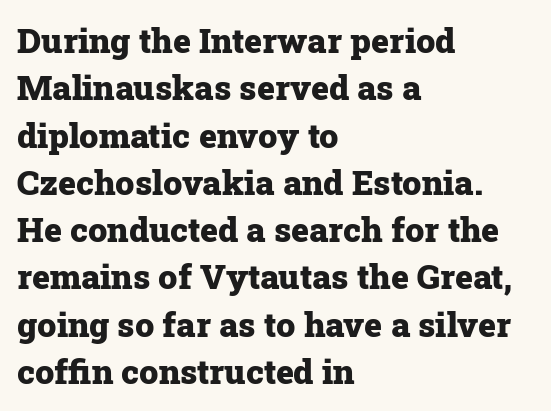
{"serif": "yes", "italic": "no", "bold": "yes", "weight": "heavy", "width": "normal", "stroke_contrast": "low", "x_height": "medium", "monospaced": "no", "underline": "no", "align": "left", "line_spacing": "normal", "line_spacing_ratio": 1.39, "letter_spacing": "normal", "letter_spacing_em": 0.0, "glyph_px": 34}
